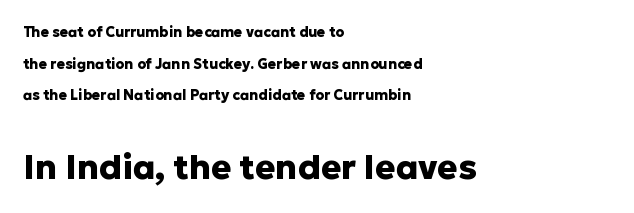
{"serif": "no", "italic": "no", "bold": "yes", "weight": "heavy", "width": "normal", "stroke_contrast": "low", "x_height": "medium", "monospaced": "no", "underline": "no", "align": "left", "line_spacing": "loose", "line_spacing_ratio": 2.26, "letter_spacing": "normal", "letter_spacing_em": 0.0, "larger_block": "second", "size_ratio": 2.43, "glyph_px": 34}
